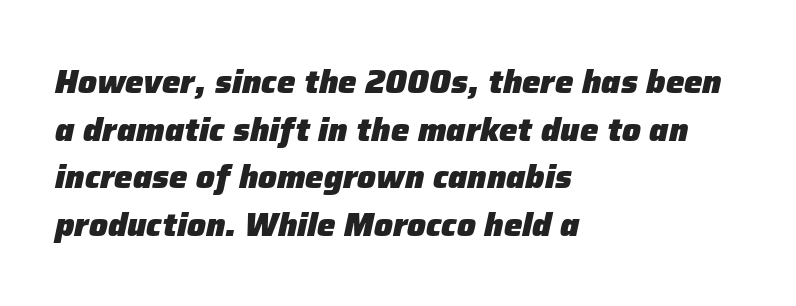
The image shows 33 px heavy type, italic (leaning right); set left-aligned, normal line spacing (1.44x), normal letter spacing, not underlined; low stroke contrast and a medium x-height.
